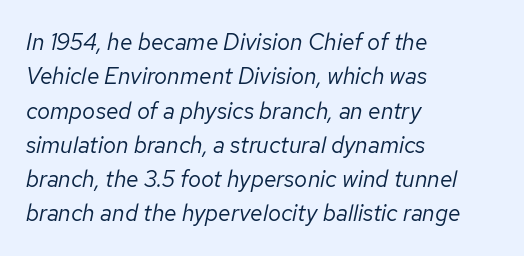
This sample keeps an unexceptional amount of space between lines. The passage shown is not bold in any degree. If you drew a ruler down the left edge, every line would touch it. Glance below the letters and you will spot only blank space.
